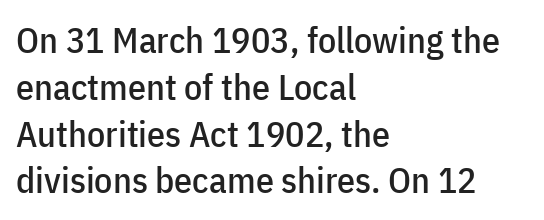
Which margin do the lines hug? The left one — the right edge is uneven. The line-height multiplier appears to be the usual default. Vertical strokes here are truly vertical. The letters sit at their default tracking, neither squeezed nor spread.
